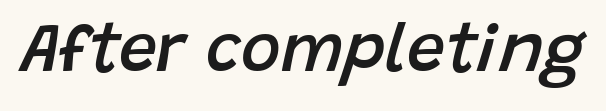
{"italic": "yes", "lean": "right", "slant_degrees": 15, "bold": "semi", "weight": "semibold", "width": "normal", "stroke_contrast": "low", "x_height": "large", "monospaced": "no", "underline": "no", "letter_spacing": "normal", "letter_spacing_em": 0.0, "glyph_px": 68}
